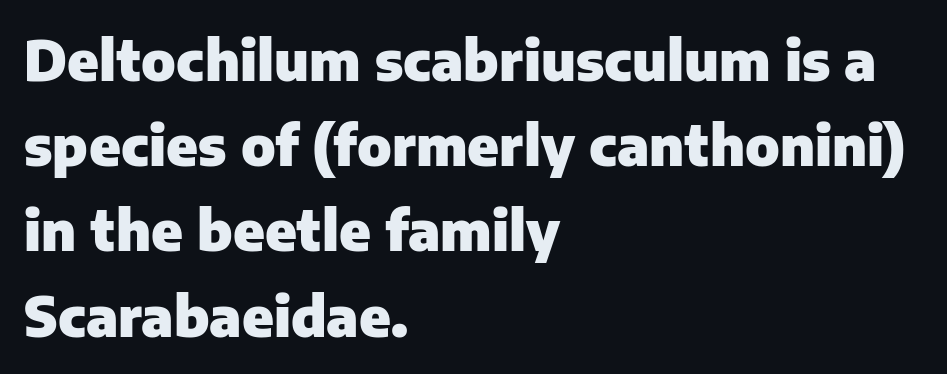
Q: Is the text bold? A: Yes.
Q: Is the text italic (slanted)? A: No, it is upright.
Q: Is the typeface a serif or a sans-serif typeface? A: Sans-serif.
Q: Is the text underlined? A: No.
Q: How is the paragraph aligned? A: Left-aligned.
Q: Is the spacing between letters normal or unusually wide? A: Normal.
Q: Is the spacing between lines tight, normal or loose? A: Normal.
Q: Width (condensed, normal, or wide)? A: Normal.
Q: Stroke contrast? A: Low.
Q: x-height? A: Medium.
Q: Monospaced? A: No.
